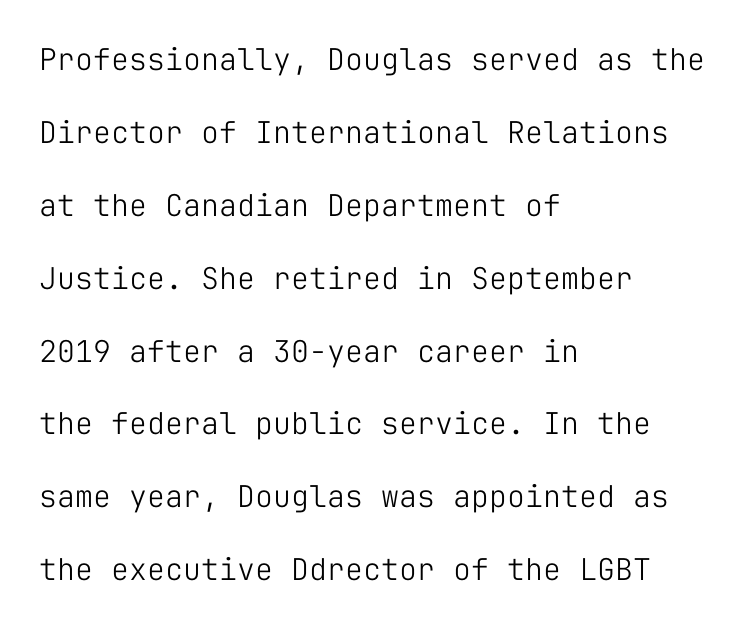
The image shows 30 px light sans-serif type, upright, monospaced; set left-aligned, loose line spacing (2.43x), normal letter spacing, not underlined; low stroke contrast and a medium x-height.
